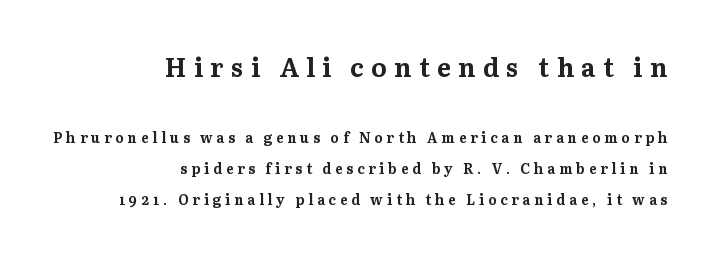
Q: Is the text bold? A: Yes.
Q: Is the text italic (slanted)? A: No, it is upright.
Q: Is the text underlined? A: No.
Q: How is the paragraph aligned? A: Right-aligned.
Q: Is the spacing between letters normal or unusually wide? A: Unusually wide.
Q: Is the spacing between lines tight, normal or loose? A: Loose.
Q: Which block of text is set in a larger size, the first (top) or the second (bottom)? A: The first (top) one.
